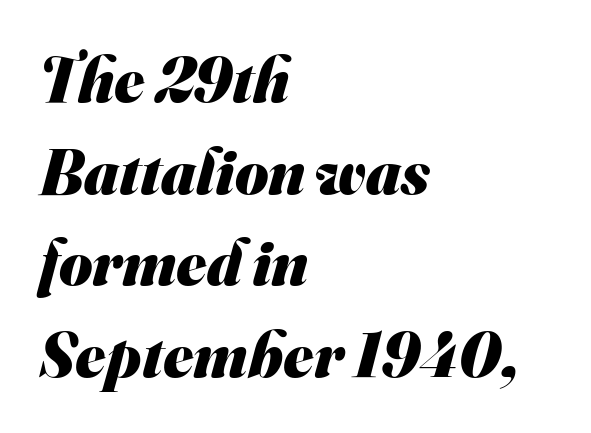
The image shows 64 px heavy sans-serif type; set left-aligned, normal line spacing (1.43x), normal letter spacing, not underlined; medium stroke contrast and a small x-height.
